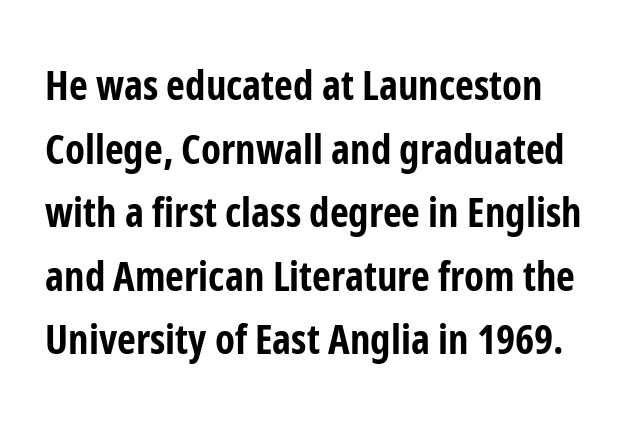
Character widths vary here, with narrow letters taking less room than wide ones. The lines sit at an ordinary, default distance from one another. Typographically, this falls in the sans-serif category. What weight is shown? A full bold with thick strokes.
